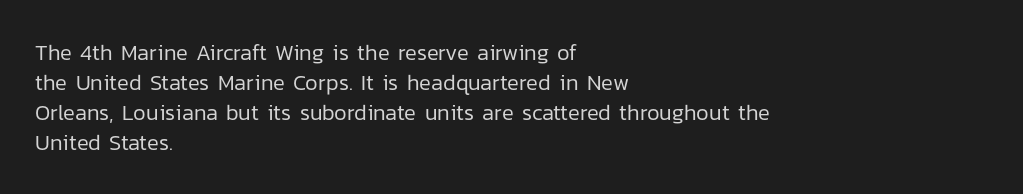
The image shows 22 px text type, upright; set left-aligned, normal line spacing (1.36x), normal letter spacing, not underlined.
